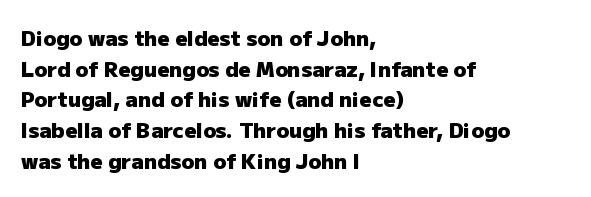
{"italic": "no", "bold": "yes", "underline": "no", "align": "left", "line_spacing": "normal", "line_spacing_ratio": 1.46, "letter_spacing": "normal", "letter_spacing_em": 0.0, "glyph_px": 21}
